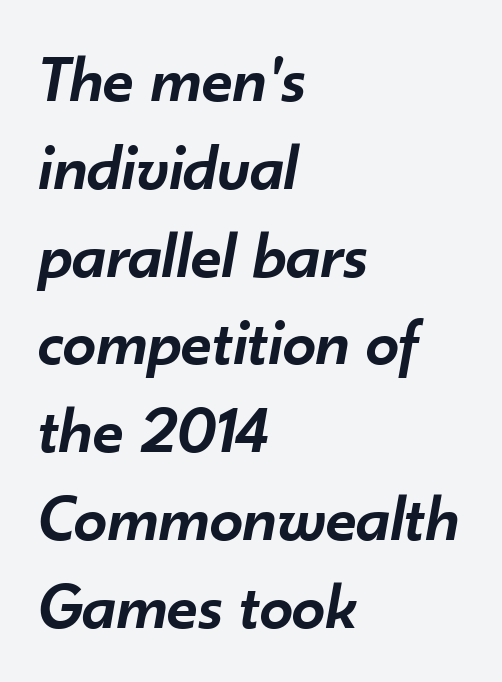
The image shows 67 px semibold type, italic (leaning right); set left-aligned, normal line spacing (1.31x), normal letter spacing, not underlined; low stroke contrast and a small x-height.
